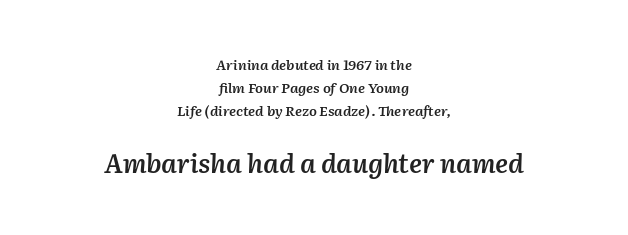
Q: Is the text bold? A: Semi-bold.
Q: Is the text italic (slanted)? A: Yes, it leans right by about 2 degrees.
Q: Is the text underlined? A: No.
Q: How is the paragraph aligned? A: Centered.
Q: Is the spacing between letters normal or unusually wide? A: Normal.
Q: Is the spacing between lines tight, normal or loose? A: Normal.
Q: Which block of text is set in a larger size, the first (top) or the second (bottom)? A: The second (bottom) one.
